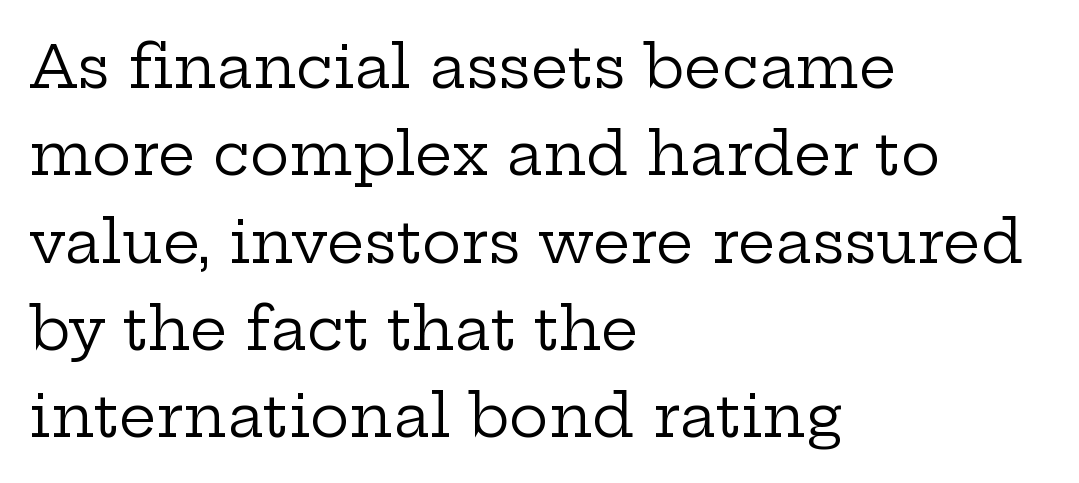
A typesetter would mark this as roman, not italic. Quick note: interline space is typical. Heft: none added — not bold. Short note: letters normally spaced.
